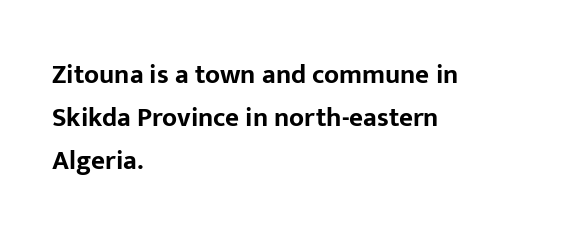
Typesetter's note: full bold, strokes at maximum text heaviness. Quick note: interline space is typical. Compared with a centered layout, this one pins lines to the left instead. Tall strokes in this sample are plumb rather than angled. The tracking reads as untouched default to a designer's eye. Has an underline been added? It has not.
